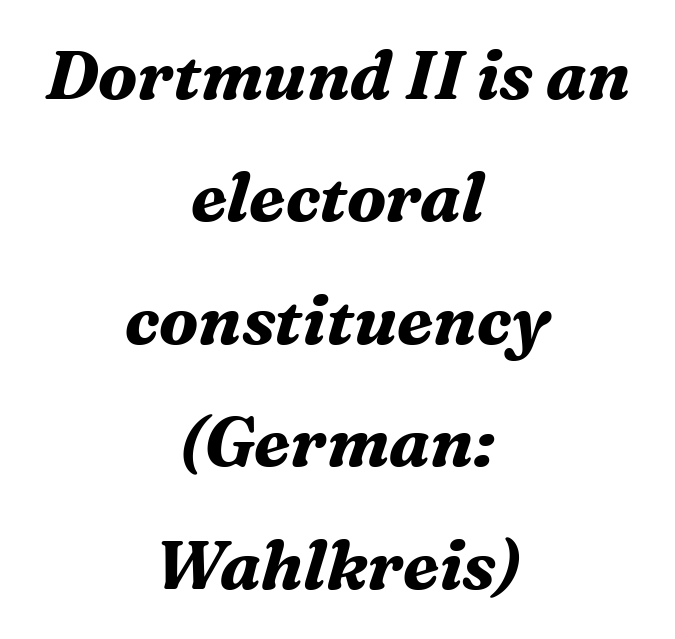
Q: Is the text bold? A: Yes.
Q: Is the text italic (slanted)? A: Yes, it leans right by about 16 degrees.
Q: Is the typeface a serif or a sans-serif typeface? A: Serif.
Q: Is the text underlined? A: No.
Q: How is the paragraph aligned? A: Centered.
Q: Is the spacing between letters normal or unusually wide? A: Normal.
Q: Width (condensed, normal, or wide)? A: Normal.
Q: Stroke contrast? A: Medium.
Q: x-height? A: Medium.
Q: Monospaced? A: No.
